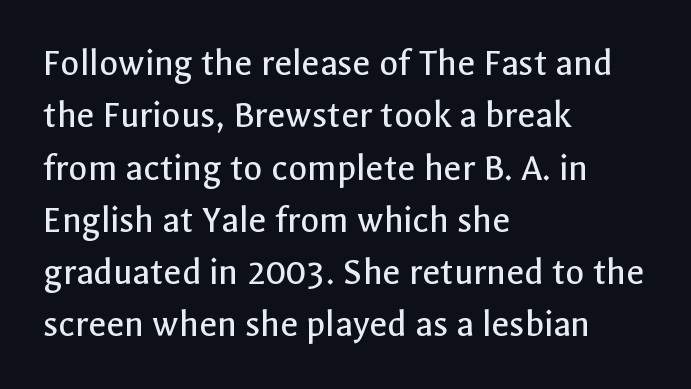
Q: Is the text bold? A: No.
Q: Is the text italic (slanted)? A: No, it is upright.
Q: Is the typeface a serif or a sans-serif typeface? A: Sans-serif.
Q: Is the text underlined? A: No.
Q: How is the paragraph aligned? A: Left-aligned.
Q: Is the spacing between letters normal or unusually wide? A: Normal.
Q: Is the spacing between lines tight, normal or loose? A: Normal.
Q: Width (condensed, normal, or wide)? A: Normal.
Q: x-height? A: Medium.
Q: Monospaced? A: No.
